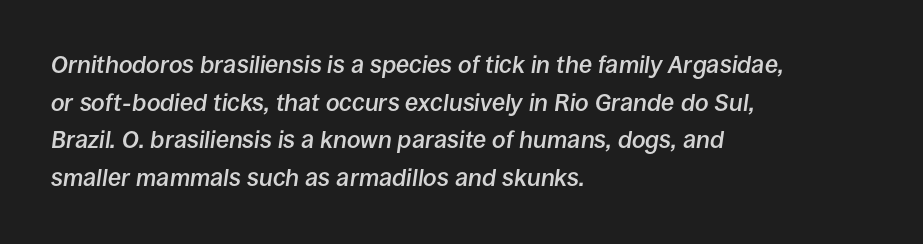
The image shows 24 px text type, italic (leaning right); set left-aligned, normal line spacing (1.57x), normal letter spacing, not underlined.
